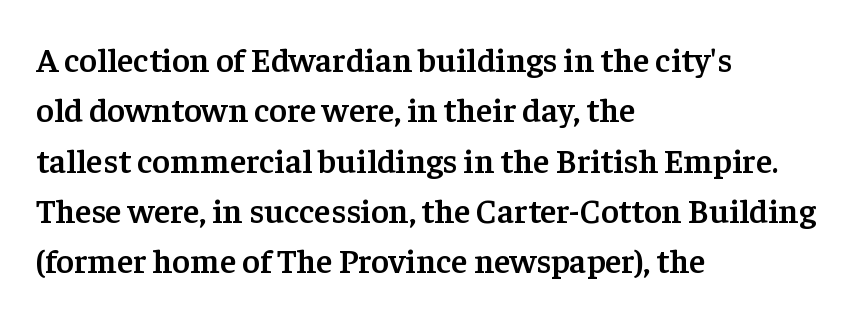
Q: Is the text bold? A: Semi-bold.
Q: Is the text italic (slanted)? A: No, it is upright.
Q: Is the typeface a serif or a sans-serif typeface? A: Serif.
Q: Is the text underlined? A: No.
Q: How is the paragraph aligned? A: Left-aligned.
Q: Is the spacing between letters normal or unusually wide? A: Normal.
Q: Is the spacing between lines tight, normal or loose? A: Normal.
Q: Width (condensed, normal, or wide)? A: Normal.
Q: Stroke contrast? A: Low.
Q: x-height? A: Medium.
Q: Monospaced? A: No.
